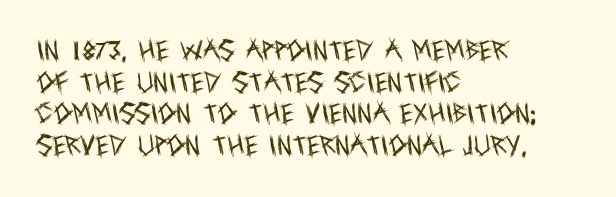
{"italic": "no", "bold": "no", "underline": "no", "align": "left", "line_spacing": "normal", "line_spacing_ratio": 1.38, "letter_spacing": "normal", "letter_spacing_em": 0.0, "glyph_px": 23}
